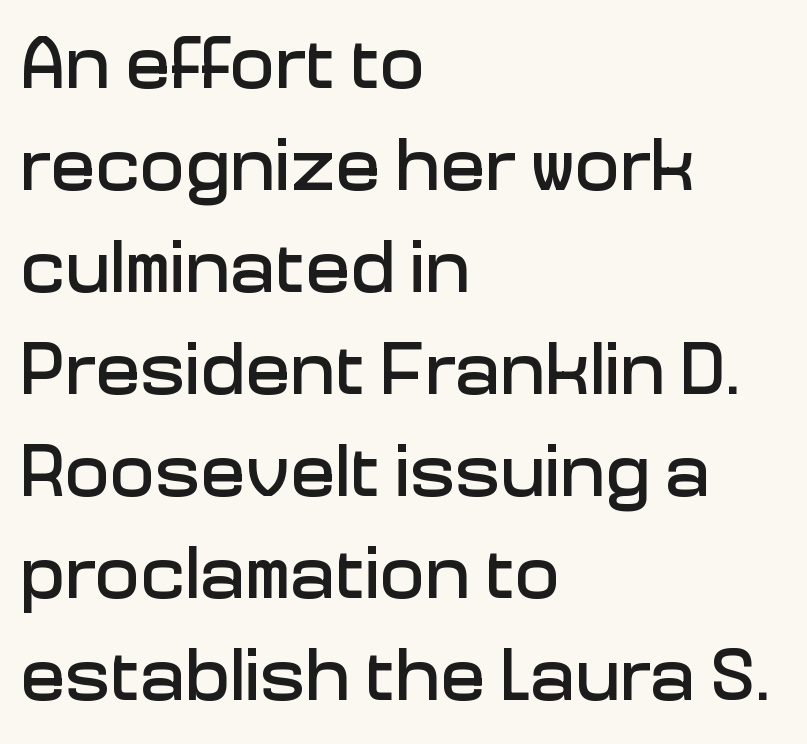
The image shows 75 px sans-serif type, upright; set left-aligned, normal line spacing (1.36x), normal letter spacing, not underlined; low stroke contrast and a medium x-height.
